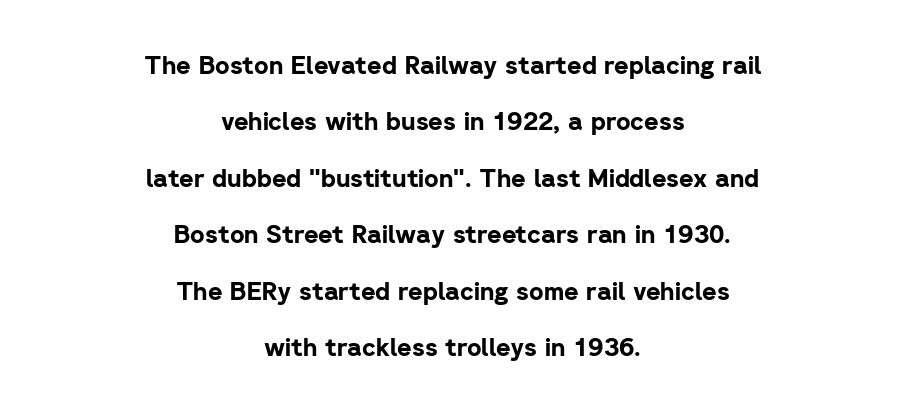
Q: Is the text bold? A: Yes.
Q: Is the text italic (slanted)? A: No, it is upright.
Q: Is the text underlined? A: No.
Q: How is the paragraph aligned? A: Centered.
Q: Is the spacing between letters normal or unusually wide? A: Normal.
Q: Is the spacing between lines tight, normal or loose? A: Loose.
